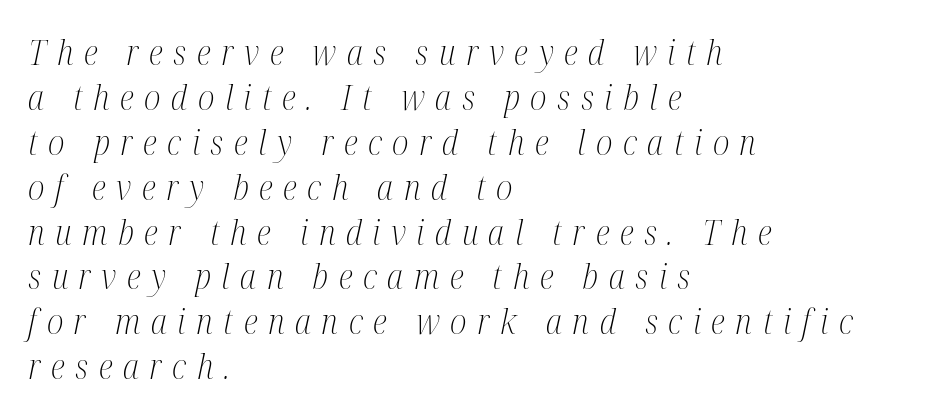
The cut favours lightness, reaching ordinary text weight at its darkest. The face used here is proportionally spaced, like ordinary book or web type. Slant detected: the letters are inclined. Decoration check: the copy has no underline. A classic flush-left, rag-right setting is used for this passage. Stroke terminals: seriffed.
